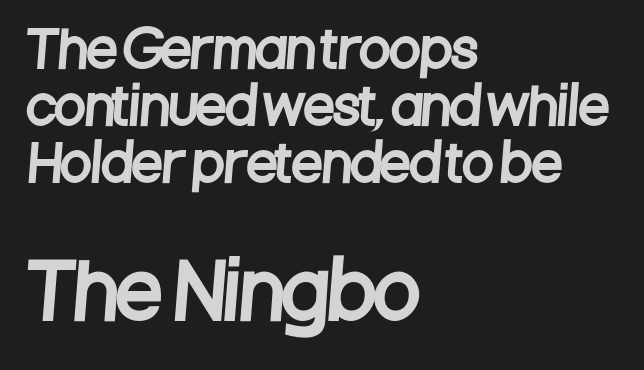
Observe the ordinary spacing: letters are neighbours, not strangers. Each line starts at the same left margin while the right side varies. The designer gave the closing block more size than the opening block. Do the characters align in a grid? No, the font is proportional. A sans-serif font was chosen for this passage. The glyphs are unaccompanied by any horizontal stroke below them.
